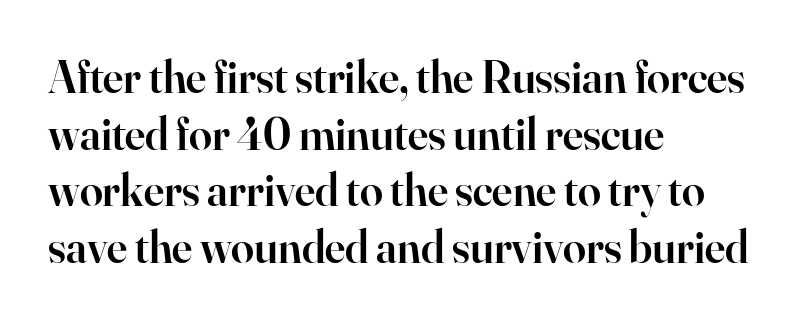
The image shows 46 px semibold serif type, upright; set left-aligned, line spacing 1.23x, normal letter spacing, not underlined; high stroke contrast and a small x-height.
